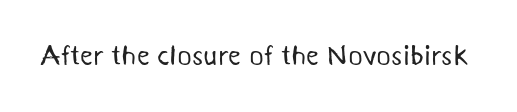
{"serif": "no", "bold": "no", "weight": "regular", "width": "normal", "stroke_contrast": "medium", "x_height": "medium", "monospaced": "no", "underline": "no", "letter_spacing": "normal", "letter_spacing_em": 0.0, "glyph_px": 28}
